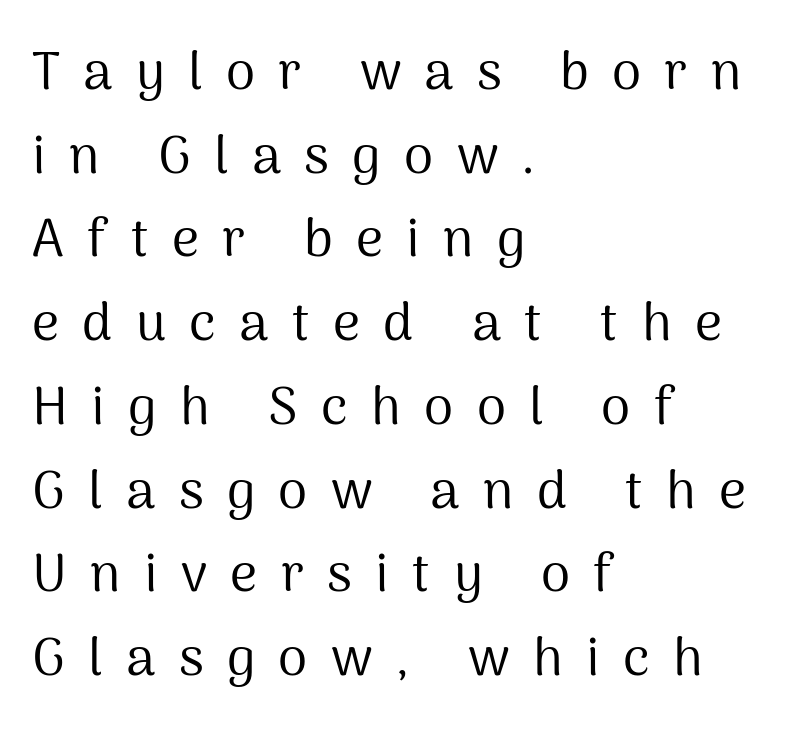
Q: Is the text bold? A: No.
Q: Is the text italic (slanted)? A: No, it is upright.
Q: Is the typeface a serif or a sans-serif typeface? A: Sans-serif.
Q: Is the text underlined? A: No.
Q: How is the paragraph aligned? A: Left-aligned.
Q: Is the spacing between letters normal or unusually wide? A: Unusually wide.
Q: Is the spacing between lines tight, normal or loose? A: Normal.
Q: Width (condensed, normal, or wide)? A: Normal.
Q: Stroke contrast? A: Medium.
Q: x-height? A: Medium.
Q: Monospaced? A: No.
